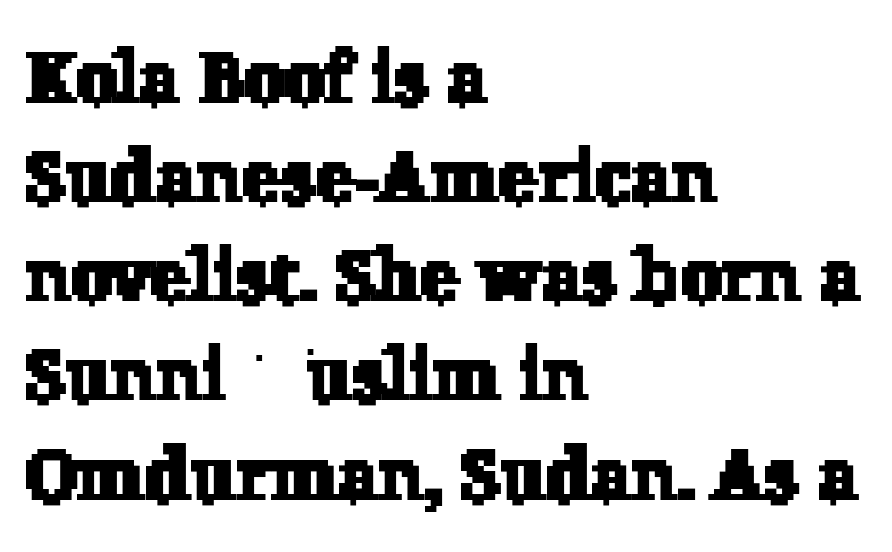
{"serif": "yes", "width": "normal", "stroke_contrast": "low", "x_height": "medium", "monospaced": "no", "underline": "no", "align": "left", "line_spacing": "normal", "line_spacing_ratio": 1.34, "letter_spacing": "normal", "letter_spacing_em": 0.0, "glyph_px": 74}
